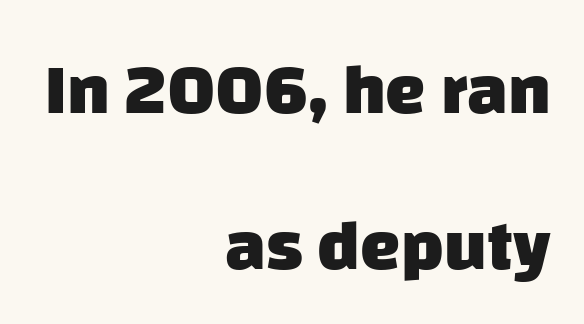
The image shows 72 px heavy sans-serif type; set right-aligned, loose line spacing (2.16x), normal letter spacing, not underlined; low stroke contrast and a large x-height.
